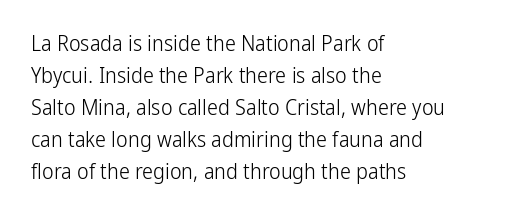
{"italic": "no", "bold": "no", "underline": "no", "align": "left", "line_spacing": "normal", "line_spacing_ratio": 1.46, "letter_spacing": "normal", "letter_spacing_em": 0.0, "glyph_px": 22}
